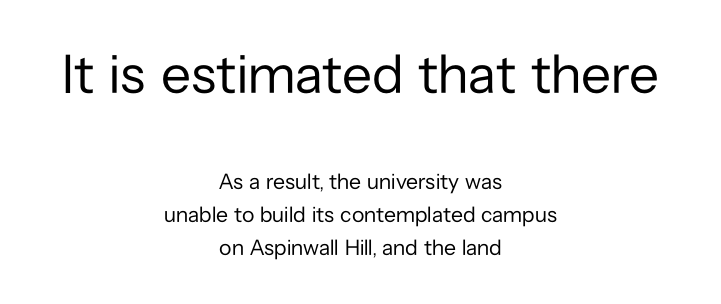
Q: Is the text bold? A: No.
Q: Is the text italic (slanted)? A: No, it is upright.
Q: Is the typeface a serif or a sans-serif typeface? A: Sans-serif.
Q: Is the text underlined? A: No.
Q: How is the paragraph aligned? A: Centered.
Q: Is the spacing between letters normal or unusually wide? A: Normal.
Q: Is the spacing between lines tight, normal or loose? A: Normal.
Q: Which block of text is set in a larger size, the first (top) or the second (bottom)? A: The first (top) one.
Q: Width (condensed, normal, or wide)? A: Normal.
Q: Stroke contrast? A: Low.
Q: x-height? A: Medium.
Q: Monospaced? A: No.
